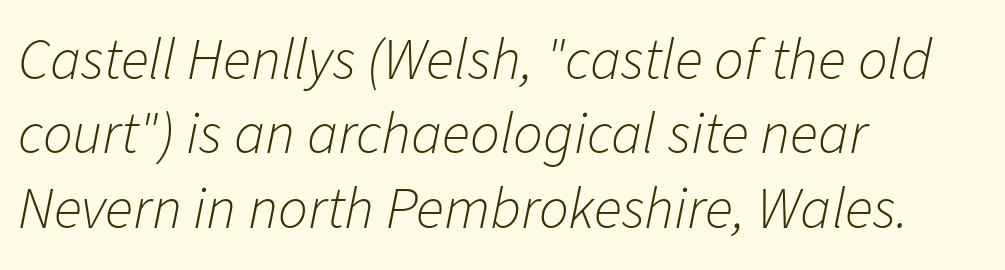
The image shows 59 px light type, italic (leaning right); set left-aligned, normal line spacing (1.26x), normal letter spacing, not underlined; low stroke contrast and a medium x-height.
